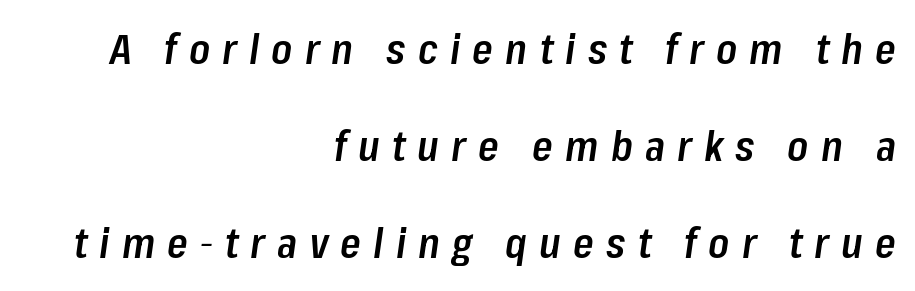
Q: Is the text bold? A: Semi-bold.
Q: Is the text italic (slanted)? A: Yes, it leans right by about 8 degrees.
Q: Is the text underlined? A: No.
Q: How is the paragraph aligned? A: Right-aligned.
Q: Is the spacing between letters normal or unusually wide? A: Unusually wide.
Q: Is the spacing between lines tight, normal or loose? A: Loose.
Q: Width (condensed, normal, or wide)? A: Condensed.
Q: Stroke contrast? A: Low.
Q: x-height? A: Medium.
Q: Monospaced? A: No.
